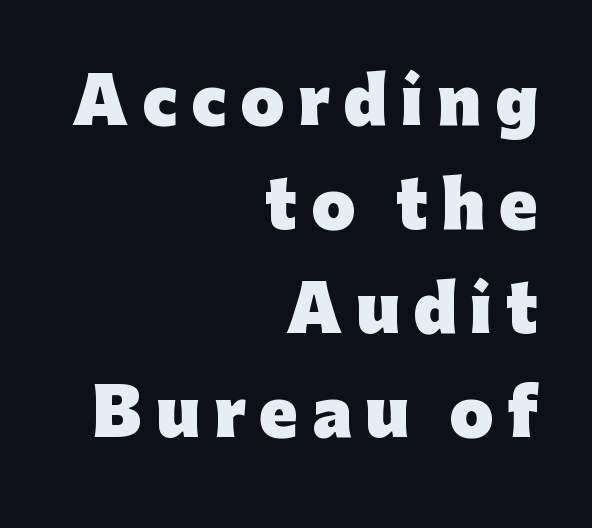
Type without underlining. Upright lettering throughout. The designer went with a sans here, leaving each stem footless. Is the letter spacing exaggerated? Yes — the characters are pushed far apart. Looks like regular typesetting: each glyph gets only the width it needs.
